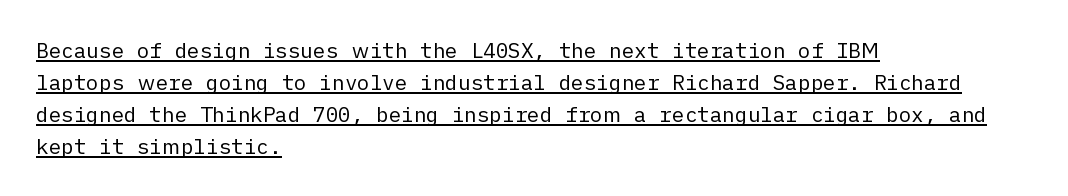
The image shows 21 px text type, upright; set left-aligned, normal line spacing (1.52x), normal letter spacing, underlined.
